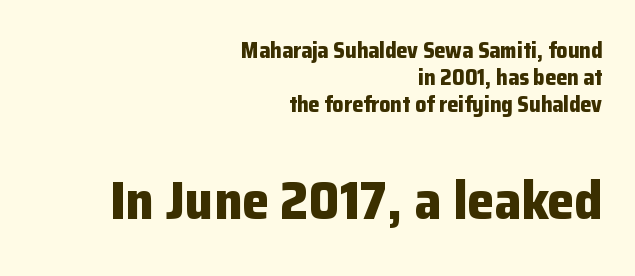
Q: Is the text bold? A: Yes.
Q: Is the text italic (slanted)? A: No, it is upright.
Q: Is the typeface a serif or a sans-serif typeface? A: Sans-serif.
Q: Is the text underlined? A: No.
Q: How is the paragraph aligned? A: Right-aligned.
Q: Is the spacing between letters normal or unusually wide? A: Normal.
Q: Which block of text is set in a larger size, the first (top) or the second (bottom)? A: The second (bottom) one.
Q: Width (condensed, normal, or wide)? A: Normal.
Q: Stroke contrast? A: Low.
Q: x-height? A: Medium.
Q: Monospaced? A: No.
